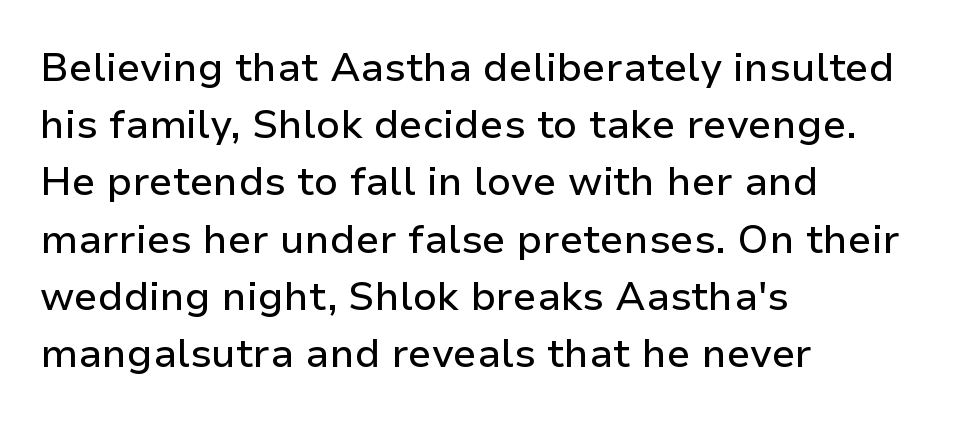
{"serif": "no", "italic": "no", "width": "normal", "stroke_contrast": "low", "x_height": "medium", "monospaced": "no", "underline": "no", "align": "left", "line_spacing": "normal", "line_spacing_ratio": 1.43, "letter_spacing": "normal", "letter_spacing_em": 0.0, "glyph_px": 40}
